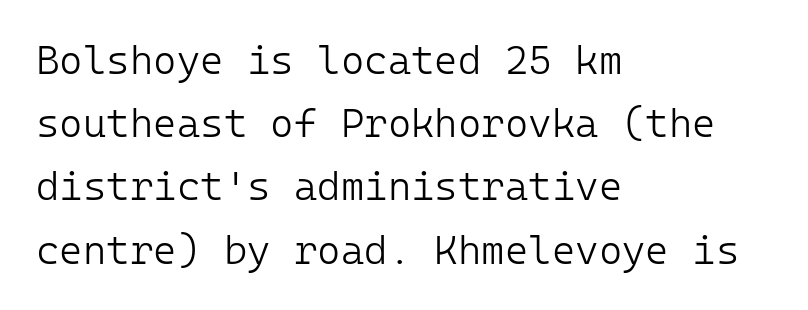
Q: Is the text bold? A: No.
Q: Is the text italic (slanted)? A: No, it is upright.
Q: Is the typeface a serif or a sans-serif typeface? A: Sans-serif.
Q: Is the text underlined? A: No.
Q: How is the paragraph aligned? A: Left-aligned.
Q: Is the spacing between letters normal or unusually wide? A: Normal.
Q: Is the spacing between lines tight, normal or loose? A: Normal.
Q: Width (condensed, normal, or wide)? A: Normal.
Q: Stroke contrast? A: Low.
Q: x-height? A: Medium.
